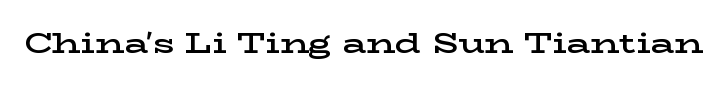
Q: Is the text bold? A: Semi-bold.
Q: Is the text italic (slanted)? A: No, it is upright.
Q: Is the typeface a serif or a sans-serif typeface? A: Serif.
Q: Is the text underlined? A: No.
Q: Is the spacing between letters normal or unusually wide? A: Normal.
Q: Width (condensed, normal, or wide)? A: Wide.
Q: Stroke contrast? A: Low.
Q: x-height? A: Medium.
Q: Monospaced? A: No.
